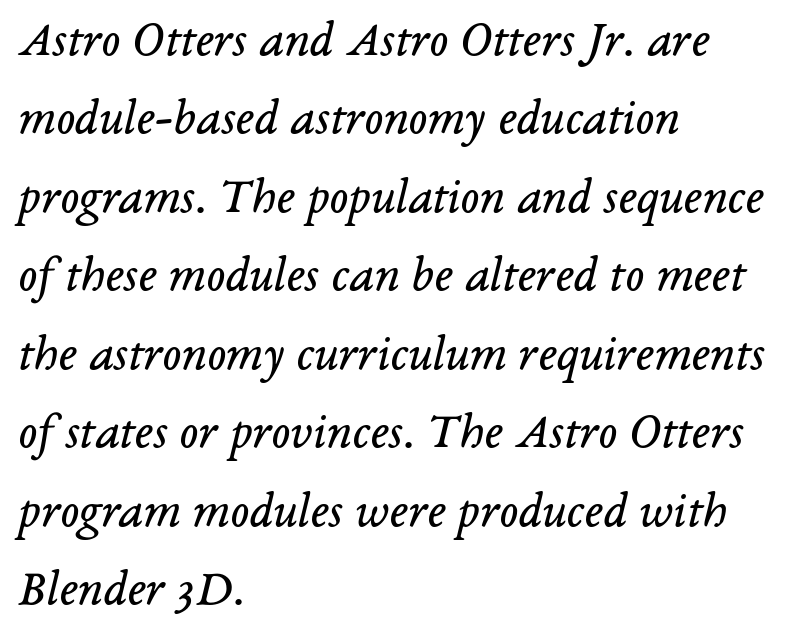
{"serif": "yes", "italic": "yes", "lean": "right", "slant_degrees": 14, "bold": "no", "weight": "regular", "width": "normal", "stroke_contrast": "low", "x_height": "medium", "monospaced": "no", "underline": "no", "align": "left", "line_spacing": "normal", "line_spacing_ratio": 1.57, "letter_spacing": "normal", "letter_spacing_em": 0.0, "glyph_px": 50}
